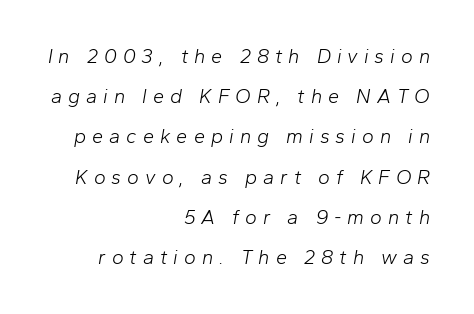
{"italic": "yes", "lean": "right", "slant_degrees": 10, "bold": "no", "underline": "no", "align": "right", "line_spacing": "loose", "line_spacing_ratio": 2.01, "letter_spacing": "wide", "letter_spacing_em": 0.3, "glyph_px": 20}
